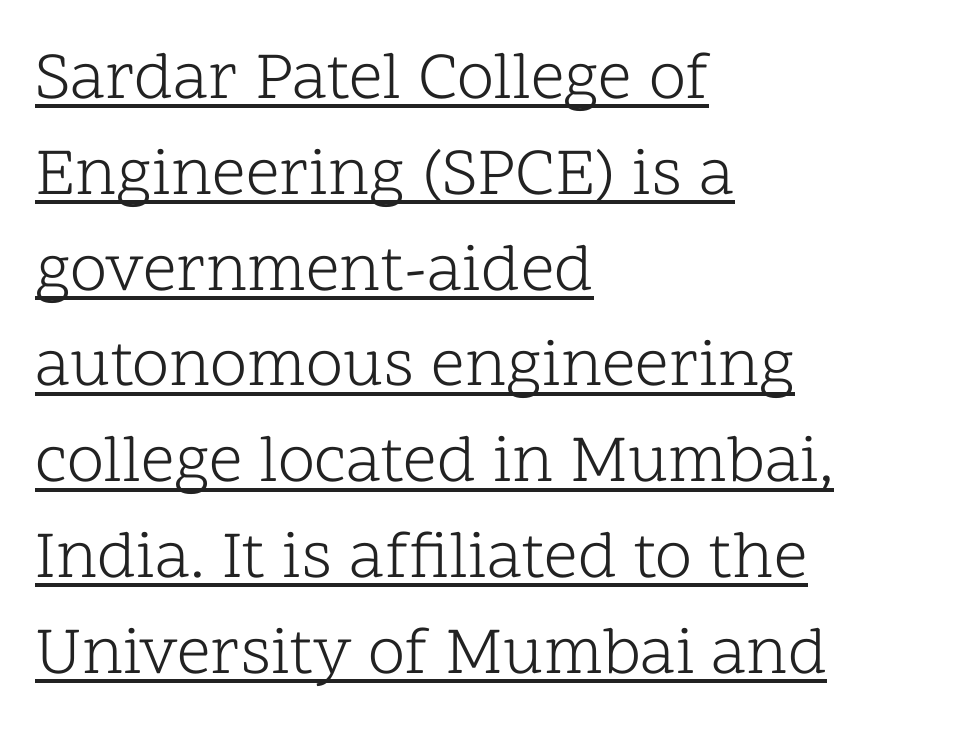
Q: Is the text bold? A: No.
Q: Is the text italic (slanted)? A: No, it is upright.
Q: Is the typeface a serif or a sans-serif typeface? A: Serif.
Q: Is the text underlined? A: Yes.
Q: How is the paragraph aligned? A: Left-aligned.
Q: Is the spacing between letters normal or unusually wide? A: Normal.
Q: Is the spacing between lines tight, normal or loose? A: Normal.
Q: Width (condensed, normal, or wide)? A: Normal.
Q: Stroke contrast? A: Low.
Q: x-height? A: Medium.
Q: Monospaced? A: No.
